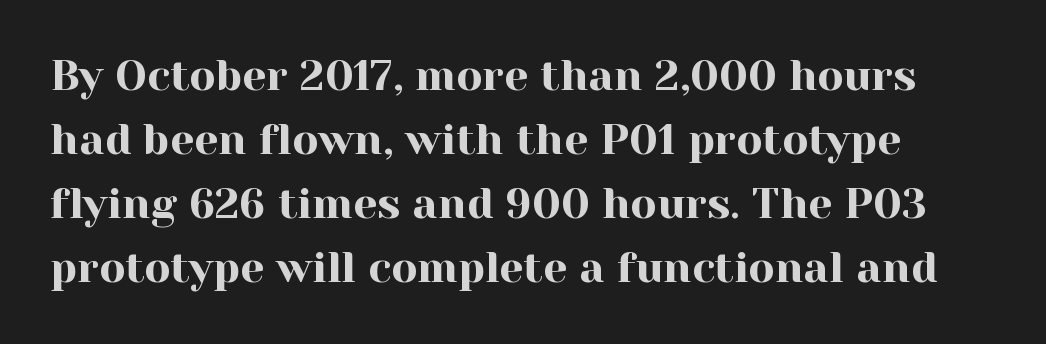
Q: Is the text italic (slanted)? A: No, it is upright.
Q: Is the typeface a serif or a sans-serif typeface? A: Serif.
Q: Is the text underlined? A: No.
Q: Is the spacing between letters normal or unusually wide? A: Normal.
Q: Is the spacing between lines tight, normal or loose? A: Normal.
Q: Width (condensed, normal, or wide)? A: Normal.
Q: x-height? A: Medium.
Q: Monospaced? A: No.
